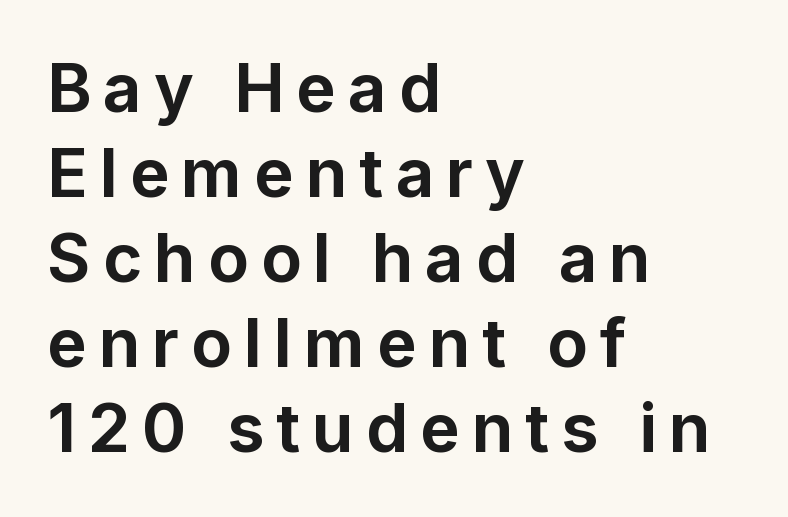
The image shows 67 px bold sans-serif type, upright; set left-aligned, normal line spacing (1.27x), not underlined; low stroke contrast and a medium x-height.
